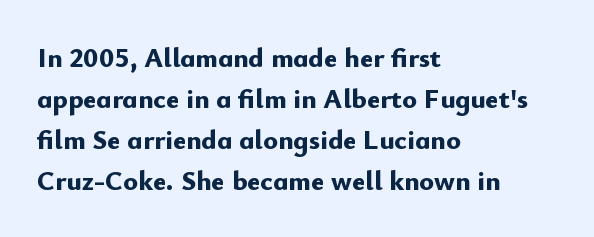
{"serif": "no", "italic": "no", "bold": "yes", "weight": "bold", "width": "normal", "stroke_contrast": "low", "x_height": "small", "monospaced": "no", "underline": "no", "align": "left", "line_spacing": "normal", "line_spacing_ratio": 1.47, "letter_spacing": "normal", "letter_spacing_em": 0.0, "glyph_px": 28}
